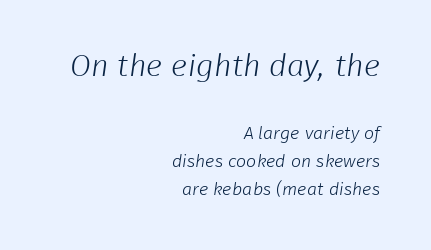
Q: Is the text bold? A: No.
Q: Is the typeface a serif or a sans-serif typeface? A: Sans-serif.
Q: Is the text underlined? A: No.
Q: How is the paragraph aligned? A: Right-aligned.
Q: Is the spacing between letters normal or unusually wide? A: Normal.
Q: Is the spacing between lines tight, normal or loose? A: Normal.
Q: Which block of text is set in a larger size, the first (top) or the second (bottom)? A: The first (top) one.
Q: Width (condensed, normal, or wide)? A: Normal.
Q: Stroke contrast? A: Low.
Q: x-height? A: Medium.
Q: Monospaced? A: No.
